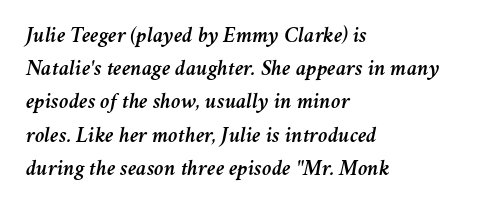
{"italic": "yes", "lean": "right", "slant_degrees": 11, "underline": "no", "align": "left", "line_spacing": "normal", "line_spacing_ratio": 1.51, "letter_spacing": "normal", "letter_spacing_em": 0.0, "glyph_px": 22}
